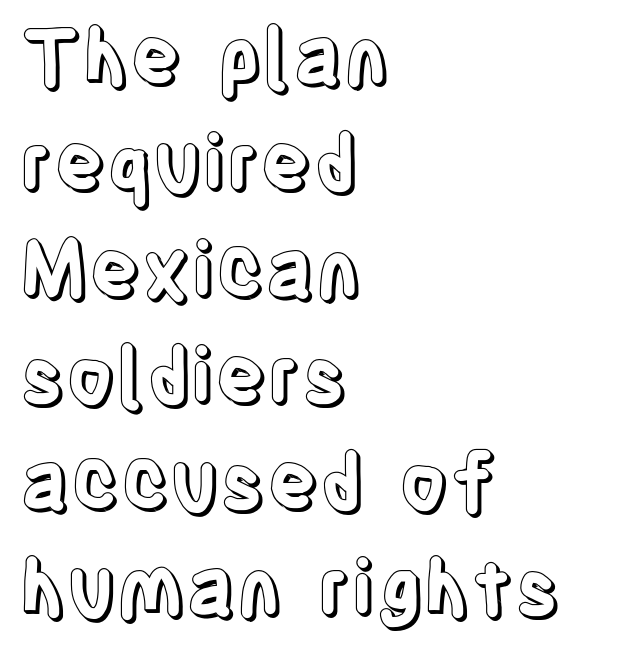
{"italic": "no", "width": "condensed", "x_height": "large", "monospaced": "no", "underline": "no", "align": "left", "line_spacing": "normal", "line_spacing_ratio": 1.38, "letter_spacing": "normal", "letter_spacing_em": 0.0, "glyph_px": 77}
